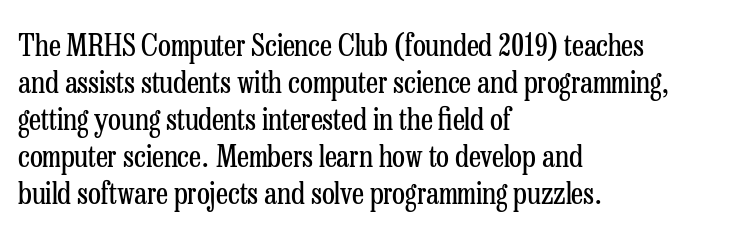
Q: Is the text bold? A: No.
Q: Is the text italic (slanted)? A: No, it is upright.
Q: Is the typeface a serif or a sans-serif typeface? A: Serif.
Q: Is the text underlined? A: No.
Q: How is the paragraph aligned? A: Left-aligned.
Q: Is the spacing between letters normal or unusually wide? A: Normal.
Q: Width (condensed, normal, or wide)? A: Condensed.
Q: Stroke contrast? A: Low.
Q: x-height? A: Medium.
Q: Monospaced? A: No.
